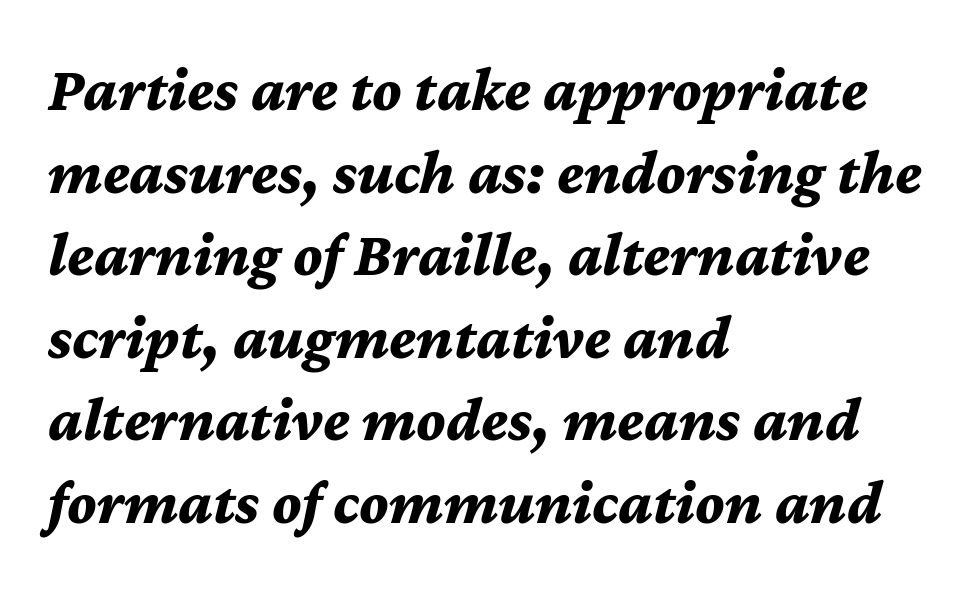
Q: Is the text bold? A: Yes.
Q: Is the text italic (slanted)? A: Yes, it leans right by about 12 degrees.
Q: Is the text underlined? A: No.
Q: How is the paragraph aligned? A: Left-aligned.
Q: Is the spacing between letters normal or unusually wide? A: Normal.
Q: Is the spacing between lines tight, normal or loose? A: Normal.
Q: Width (condensed, normal, or wide)? A: Normal.
Q: Stroke contrast? A: Medium.
Q: x-height? A: Medium.
Q: Monospaced? A: No.
